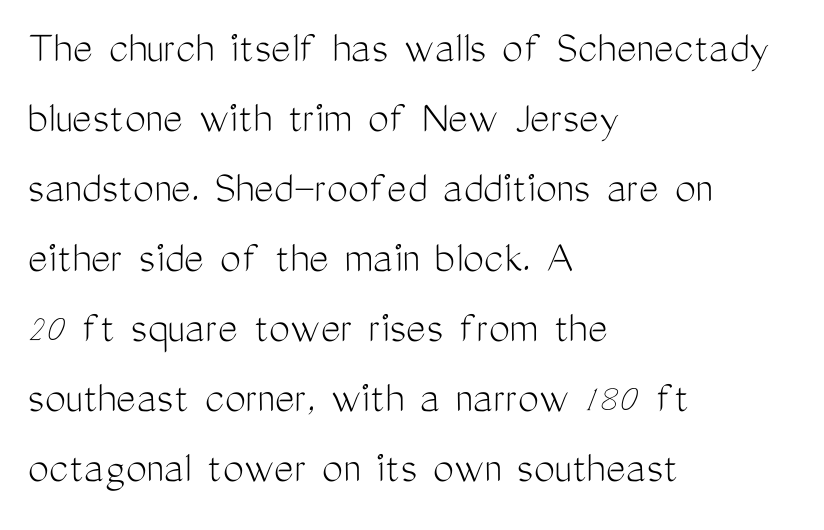
Q: Is the text bold? A: No.
Q: Is the text italic (slanted)? A: No, it is upright.
Q: Is the typeface a serif or a sans-serif typeface? A: Sans-serif.
Q: Is the text underlined? A: No.
Q: How is the paragraph aligned? A: Left-aligned.
Q: Is the spacing between letters normal or unusually wide? A: Normal.
Q: Is the spacing between lines tight, normal or loose? A: Normal.
Q: Width (condensed, normal, or wide)? A: Condensed.
Q: Stroke contrast? A: Medium.
Q: x-height? A: Medium.
Q: Monospaced? A: No.
